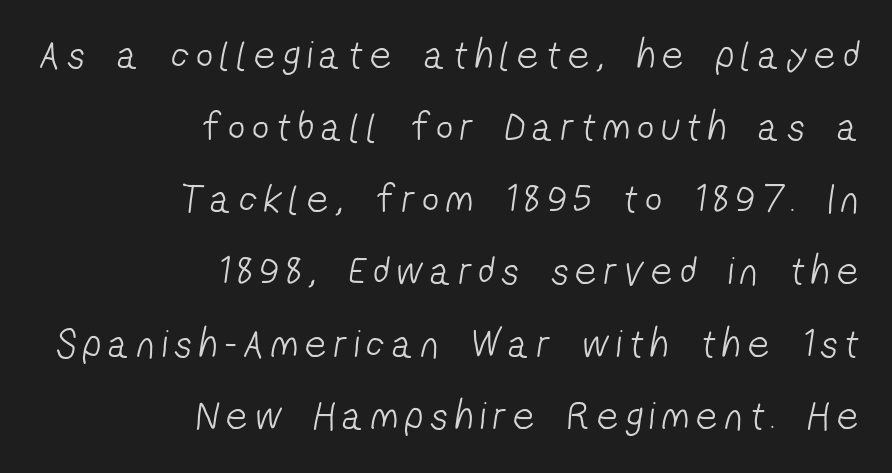
The image shows 41 px light, condensed sans-serif type; set right-aligned, line spacing 1.76x, not underlined; low stroke contrast and a medium x-height.
